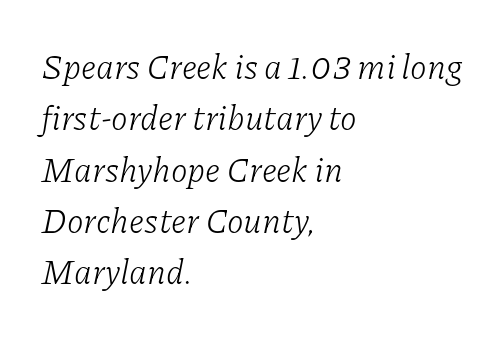
{"serif": "yes", "italic": "yes", "lean": "right", "slant_degrees": 11, "bold": "no", "weight": "light", "width": "normal", "stroke_contrast": "low", "x_height": "medium", "monospaced": "no", "underline": "no", "align": "left", "line_spacing": "normal", "line_spacing_ratio": 1.51, "letter_spacing": "normal", "letter_spacing_em": 0.0, "glyph_px": 34}
